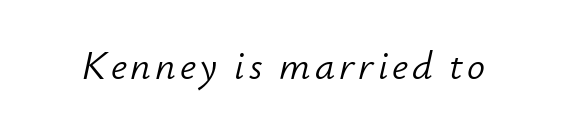
The image shows 40 px light type, italic (leaning right); set not underlined; low stroke contrast and a small x-height.
